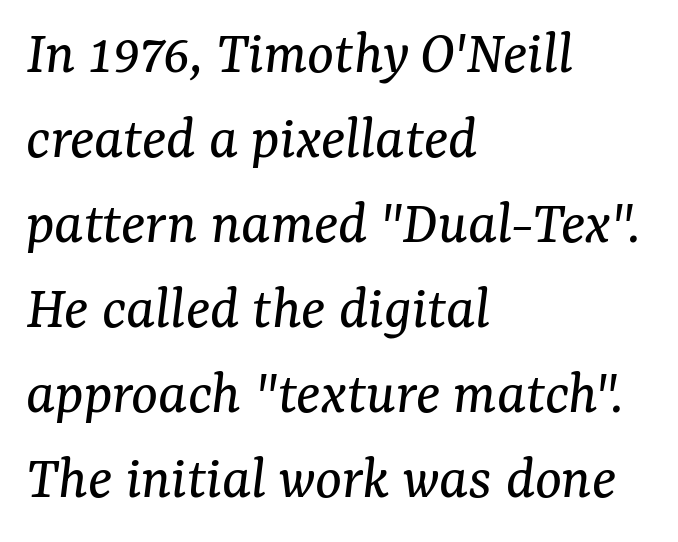
Q: Is the text bold? A: No.
Q: Is the text italic (slanted)? A: Yes, it leans right by about 7 degrees.
Q: Is the typeface a serif or a sans-serif typeface? A: Serif.
Q: Is the text underlined? A: No.
Q: How is the paragraph aligned? A: Left-aligned.
Q: Is the spacing between letters normal or unusually wide? A: Normal.
Q: Is the spacing between lines tight, normal or loose? A: Normal.
Q: Width (condensed, normal, or wide)? A: Normal.
Q: Stroke contrast? A: Medium.
Q: x-height? A: Medium.
Q: Monospaced? A: No.
